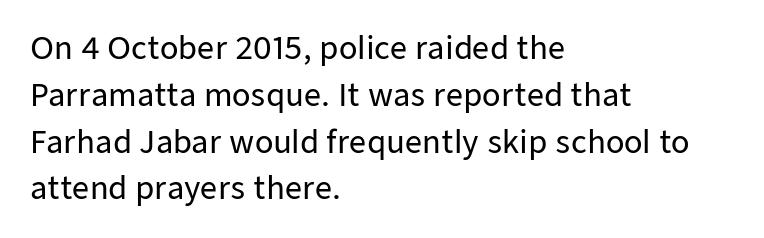
This sample uses a sans-serif face. Caption: multi-line text, flush left, ragged right. The rendering uses natural spacing where letterforms have individual widths. Standard letterfit; no display-style spreading of the glyphs.
